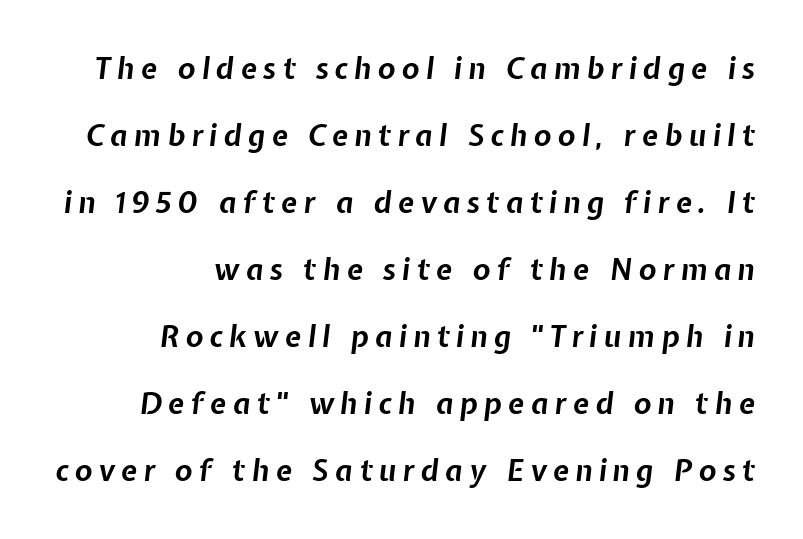
The image shows 29 px bold type, italic (leaning right); set right-aligned, loose line spacing (2.31x), unusually wide letter spacing (+0.22 em), not underlined; low stroke contrast and a medium x-height.
